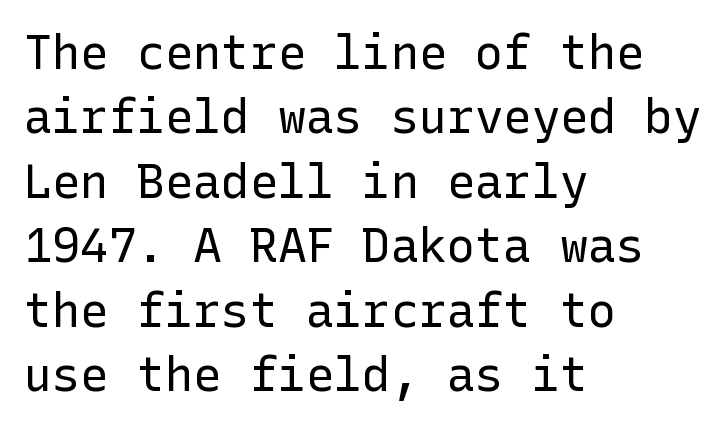
Vertically, the passage feels balanced, rows spaced as you'd expect. Each line starts at the same left margin while the right side varies. The letters sit at their default tracking, neither squeezed nor spread. Observe the absence of serifs on each vertical stroke in this sample. Weight class: somewhere from thin through regular. Is there any slant? The stems are plumb.
